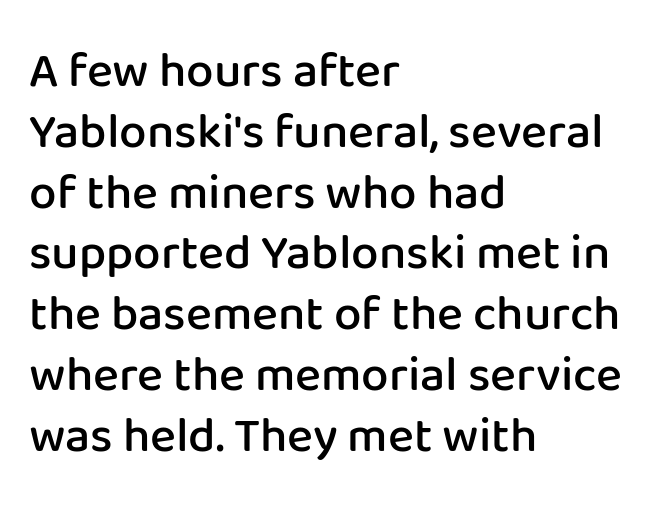
{"serif": "no", "italic": "no", "bold": "semi", "weight": "semibold", "width": "normal", "stroke_contrast": "low", "x_height": "medium", "monospaced": "no", "underline": "no", "align": "left", "line_spacing_ratio": 1.24, "letter_spacing": "normal", "letter_spacing_em": 0.0, "glyph_px": 49}
